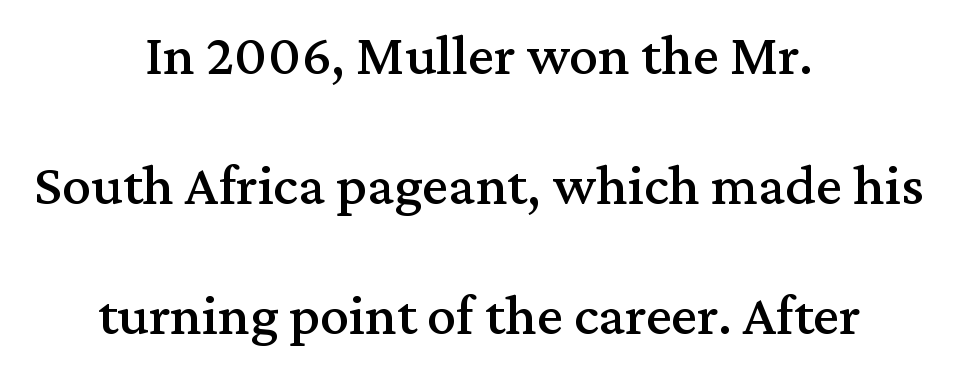
{"serif": "yes", "italic": "no", "width": "normal", "stroke_contrast": "medium", "x_height": "medium", "monospaced": "no", "underline": "no", "align": "center", "line_spacing": "loose", "line_spacing_ratio": 2.24, "letter_spacing": "normal", "letter_spacing_em": 0.0, "glyph_px": 58}
